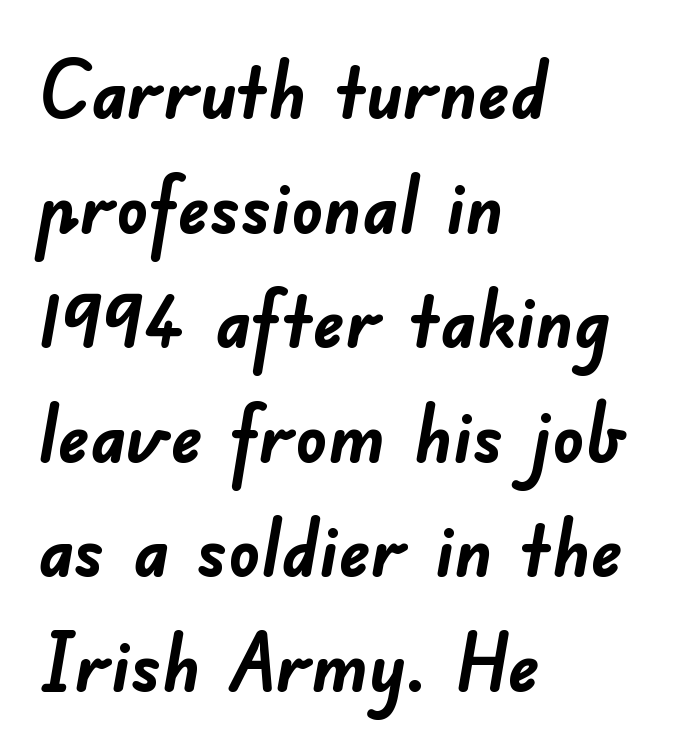
Q: Is the text bold? A: Yes.
Q: Is the typeface a serif or a sans-serif typeface? A: Sans-serif.
Q: Is the text underlined? A: No.
Q: How is the paragraph aligned? A: Left-aligned.
Q: Is the spacing between letters normal or unusually wide? A: Normal.
Q: Is the spacing between lines tight, normal or loose? A: Normal.
Q: Width (condensed, normal, or wide)? A: Normal.
Q: Stroke contrast? A: Low.
Q: x-height? A: Small.
Q: Monospaced? A: No.
